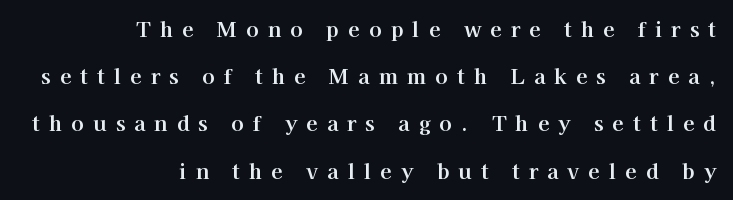
The glyphs are unaccompanied by any horizontal stroke below them. The face used here is rendered with a markedly widened letterfit. A typesetter would mark this as roman, not italic. Teacher's note: observe the even right margin — that is flush-right alignment. You could fit nearly another row in the gap between these rows.
